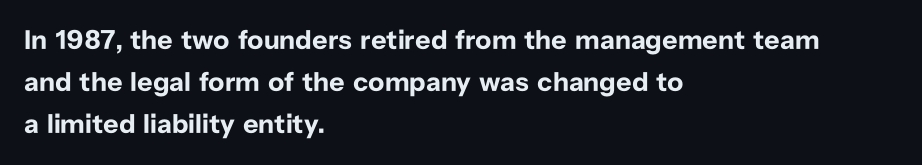
The image shows 27 px bold type, upright; set left-aligned, normal line spacing (1.56x), normal letter spacing, not underlined.
